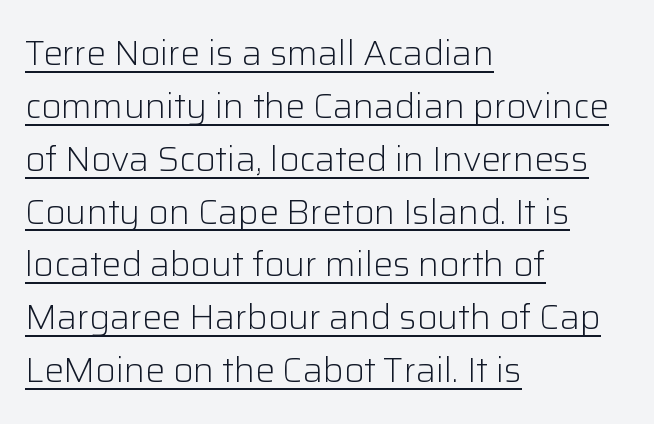
Q: Is the text bold? A: No.
Q: Is the text italic (slanted)? A: No, it is upright.
Q: Is the typeface a serif or a sans-serif typeface? A: Sans-serif.
Q: Is the text underlined? A: Yes.
Q: How is the paragraph aligned? A: Left-aligned.
Q: Is the spacing between letters normal or unusually wide? A: Normal.
Q: Is the spacing between lines tight, normal or loose? A: Normal.
Q: Width (condensed, normal, or wide)? A: Normal.
Q: Stroke contrast? A: Low.
Q: x-height? A: Medium.
Q: Monospaced? A: No.
